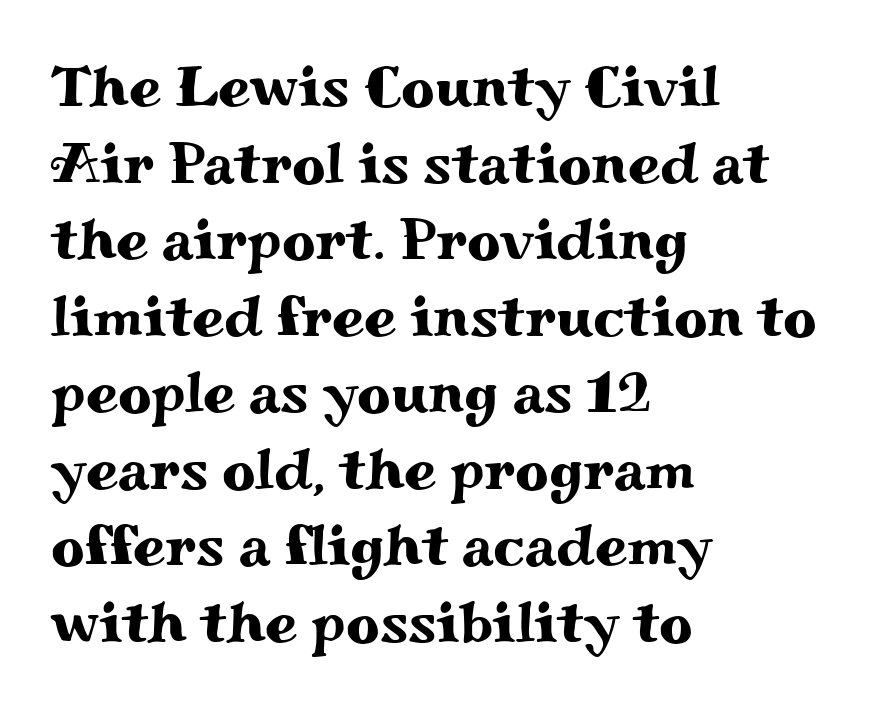
The image shows 58 px wide serif type, upright; set left-aligned, normal line spacing (1.32x), normal letter spacing, not underlined; medium stroke contrast and a small x-height.
